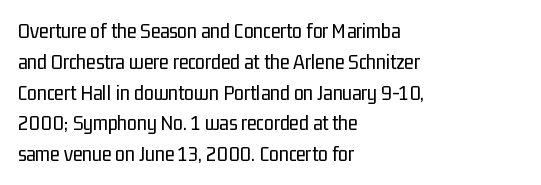
Q: Is the text bold? A: No.
Q: Is the text italic (slanted)? A: No, it is upright.
Q: Is the text underlined? A: No.
Q: How is the paragraph aligned? A: Left-aligned.
Q: Is the spacing between letters normal or unusually wide? A: Normal.
Q: Is the spacing between lines tight, normal or loose? A: Normal.
